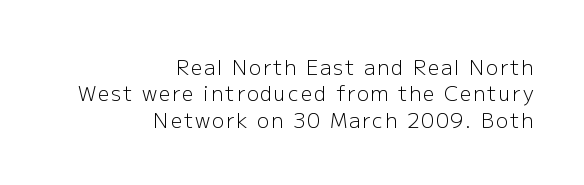
The image shows 20 px text type, upright; set right-aligned, normal line spacing (1.32x), not underlined.
